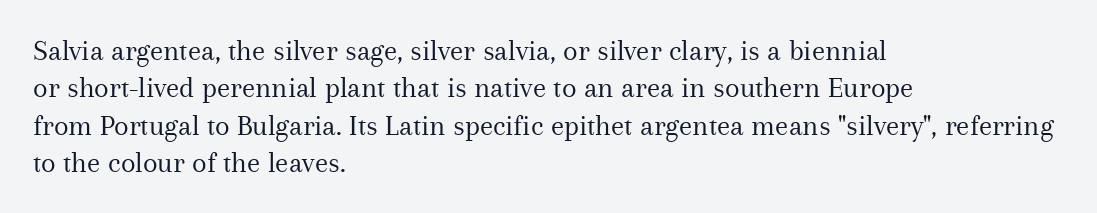
The image shows 30 px regular-weight serif type, upright; set left-aligned, normal line spacing (1.25x), normal letter spacing, not underlined; medium stroke contrast and a medium x-height.
